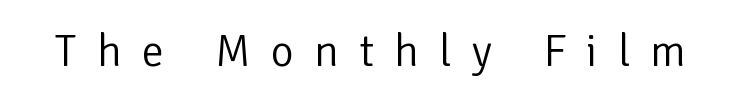
Q: Is the text bold? A: No.
Q: Is the text italic (slanted)? A: No, it is upright.
Q: Is the typeface a serif or a sans-serif typeface? A: Sans-serif.
Q: Is the text underlined? A: No.
Q: Is the spacing between letters normal or unusually wide? A: Unusually wide.
Q: Width (condensed, normal, or wide)? A: Normal.
Q: Stroke contrast? A: Low.
Q: x-height? A: Medium.
Q: Monospaced? A: No.
